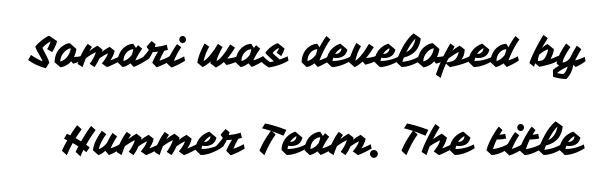
The image shows 42 px sans-serif type; set loose line spacing (2.09x), normal letter spacing, not underlined; medium stroke contrast and a medium x-height.
